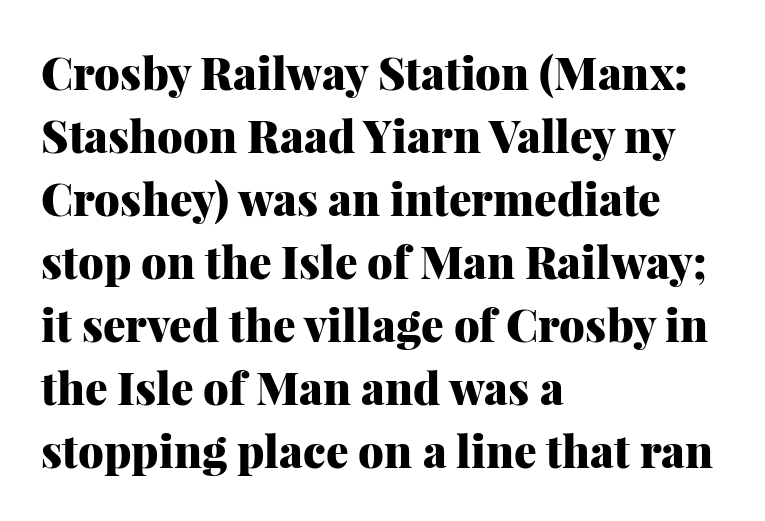
Q: Is the text bold? A: Yes.
Q: Is the text italic (slanted)? A: No, it is upright.
Q: Is the typeface a serif or a sans-serif typeface? A: Serif.
Q: Is the text underlined? A: No.
Q: How is the paragraph aligned? A: Left-aligned.
Q: Is the spacing between letters normal or unusually wide? A: Normal.
Q: Is the spacing between lines tight, normal or loose? A: Normal.
Q: Width (condensed, normal, or wide)? A: Normal.
Q: Stroke contrast? A: Medium.
Q: x-height? A: Medium.
Q: Monospaced? A: No.
